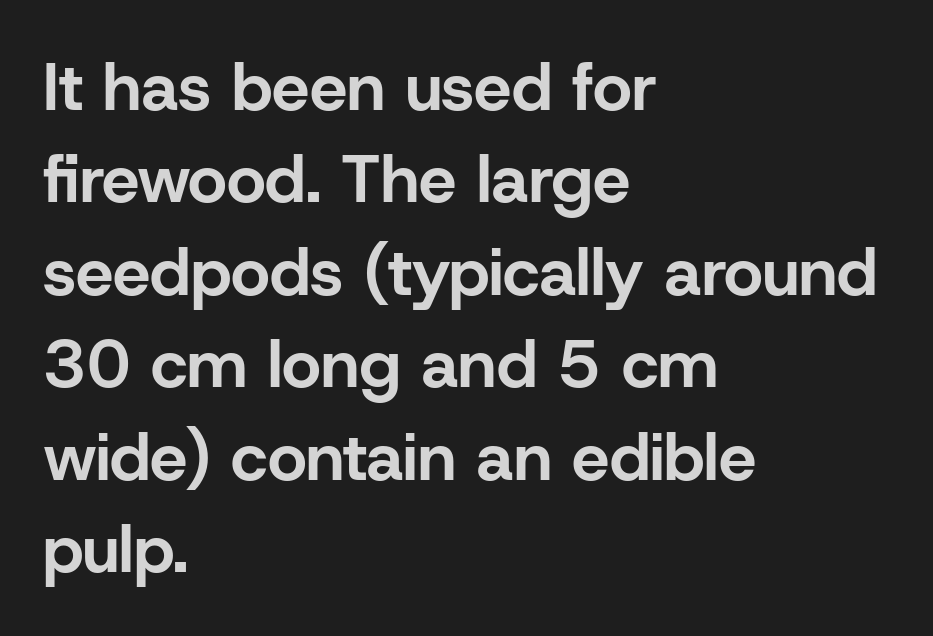
{"serif": "no", "italic": "no", "bold": "yes", "weight": "bold", "width": "normal", "stroke_contrast": "low", "x_height": "medium", "monospaced": "no", "underline": "no", "align": "left", "line_spacing": "normal", "line_spacing_ratio": 1.38, "letter_spacing": "normal", "letter_spacing_em": 0.0, "glyph_px": 67}
